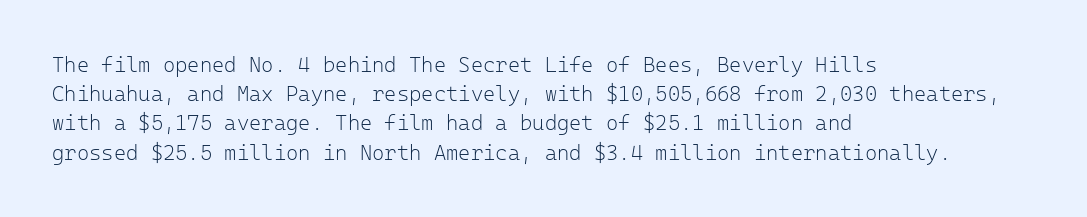
{"italic": "no", "bold": "no", "underline": "no", "align": "left", "line_spacing": "normal", "line_spacing_ratio": 1.39, "letter_spacing": "normal", "letter_spacing_em": 0.0, "glyph_px": 21}
